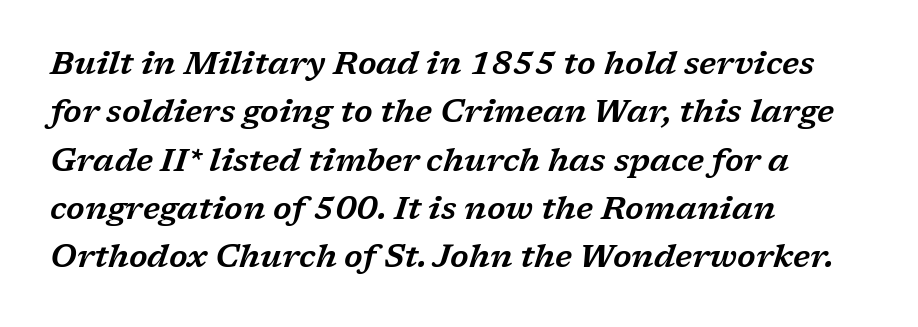
Q: Is the text italic (slanted)? A: Yes, it leans right by about 17 degrees.
Q: Is the typeface a serif or a sans-serif typeface? A: Serif.
Q: Is the text underlined? A: No.
Q: How is the paragraph aligned? A: Left-aligned.
Q: Is the spacing between letters normal or unusually wide? A: Normal.
Q: Is the spacing between lines tight, normal or loose? A: Normal.
Q: Width (condensed, normal, or wide)? A: Wide.
Q: Stroke contrast? A: Low.
Q: x-height? A: Medium.
Q: Monospaced? A: No.
